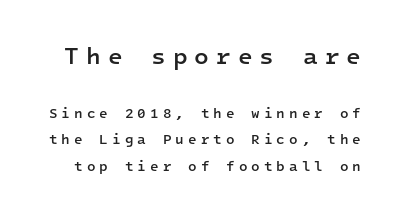
The image shows 24 px text type, upright; set loose line spacing (1.9x), unusually wide letter spacing (+0.29 em), not underlined; the first (top) block is 1.71x larger.
